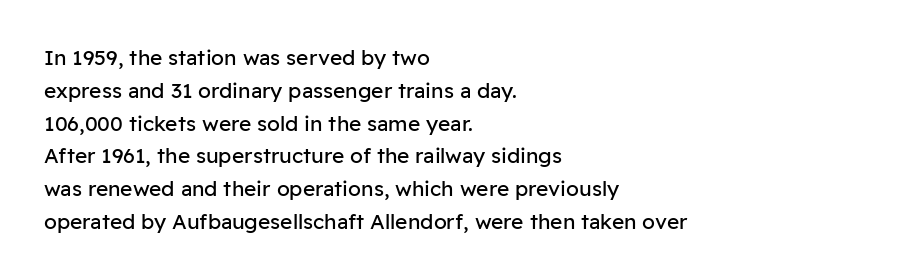
Upright lettering throughout. The rows are spaced the way most documents space them. These lines stack with their left ends in a neat column. The space beneath each line is pristine and unruled. This sample uses plain, unmodified letter spacing. Stem width sits at or under what a default text font uses.
